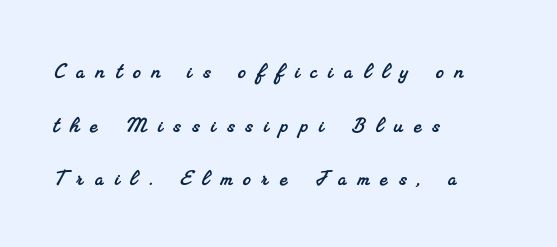
The image shows 25 px text type; set left-aligned, loose line spacing (2.15x), unusually wide letter spacing (+0.45 em), not underlined.
